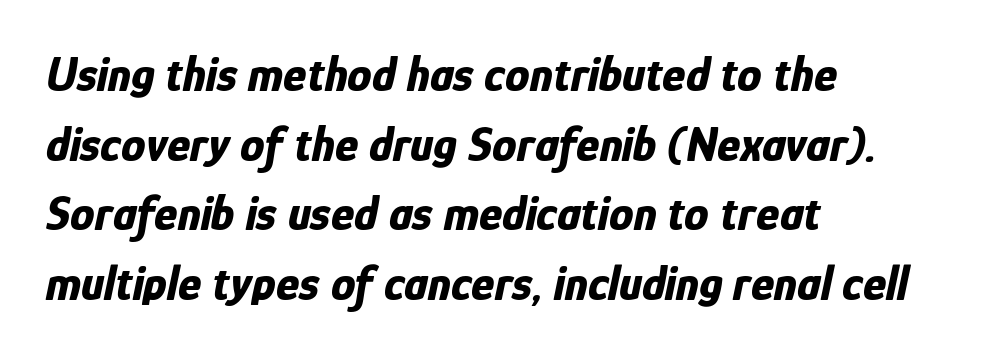
Q: Is the text bold? A: Yes.
Q: Is the text italic (slanted)? A: Yes, it leans right by about 12 degrees.
Q: Is the text underlined? A: No.
Q: How is the paragraph aligned? A: Left-aligned.
Q: Is the spacing between letters normal or unusually wide? A: Normal.
Q: Is the spacing between lines tight, normal or loose? A: Normal.
Q: Width (condensed, normal, or wide)? A: Condensed.
Q: Stroke contrast? A: Low.
Q: x-height? A: Medium.
Q: Monospaced? A: No.
